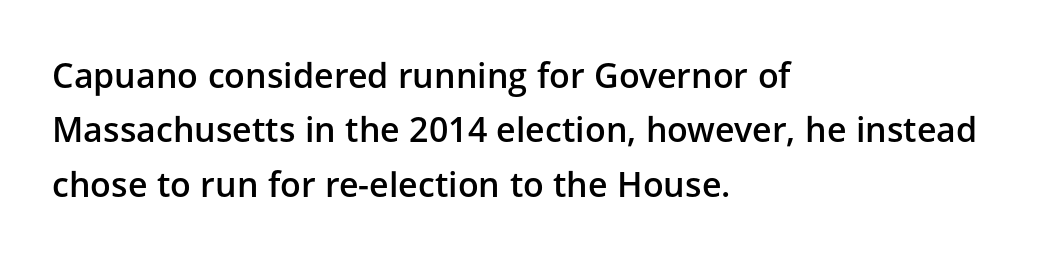
Do the letters lean? They stand straight. The space beneath each line is pristine and unruled. Vertically, the passage feels balanced, rows spaced as you'd expect. These lines are rendered in a variable-pitch font. The typeface chosen for these lines omits serifs.
